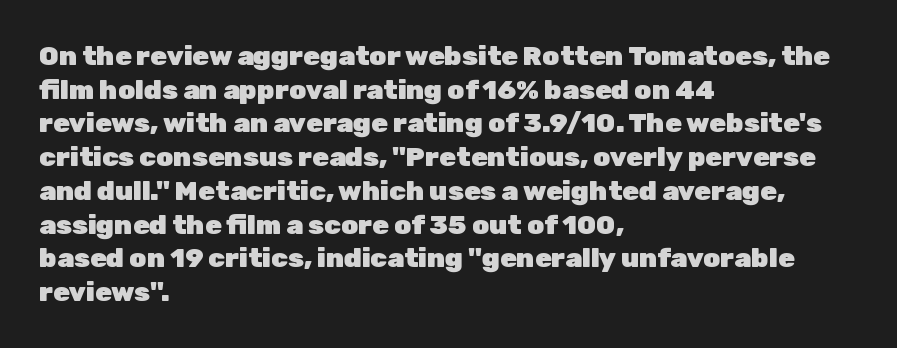
Q: Is the text bold? A: Yes.
Q: Is the text italic (slanted)? A: No, it is upright.
Q: Is the text underlined? A: No.
Q: How is the paragraph aligned? A: Left-aligned.
Q: Is the spacing between letters normal or unusually wide? A: Normal.
Q: Is the spacing between lines tight, normal or loose? A: Normal.
